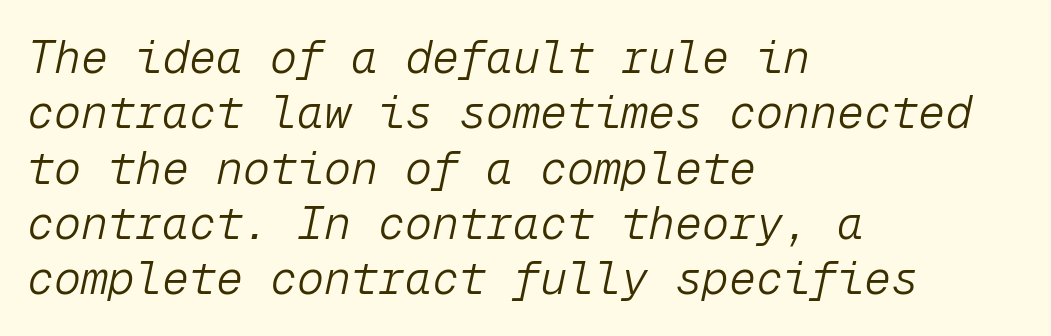
All the whitespace from short lines collects on the right. The typeface has the unassuming heft of standard copy or less. The tracking reads as untouched default to a designer's eye. These lines are rendered in a fixed-pitch font. It's the slanting kind of type.
